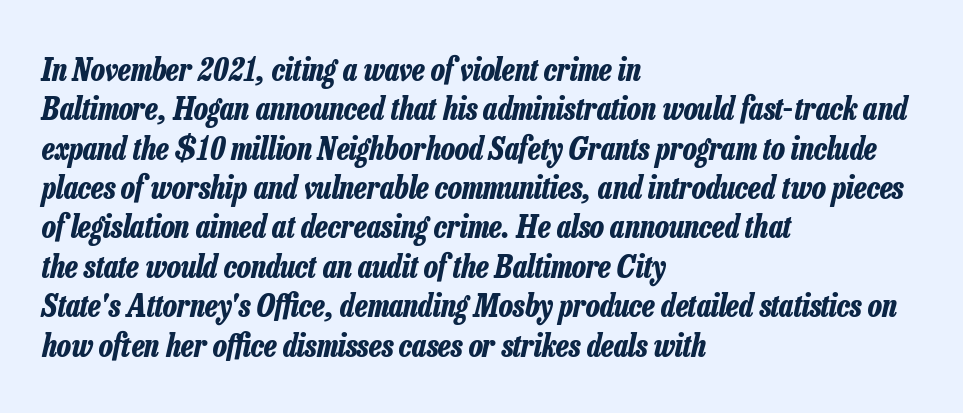
The image shows 31 px bold, condensed type, italic (leaning right); set left-aligned, normal line spacing (1.27x), normal letter spacing, not underlined; low stroke contrast and a medium x-height.
